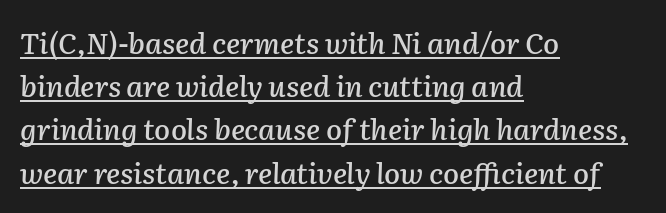
{"italic": "yes", "lean": "right", "slant_degrees": 2, "width": "normal", "stroke_contrast": "low", "x_height": "medium", "monospaced": "no", "underline": "yes", "align": "left", "line_spacing": "normal", "line_spacing_ratio": 1.49, "letter_spacing": "normal", "letter_spacing_em": 0.0, "glyph_px": 29}
